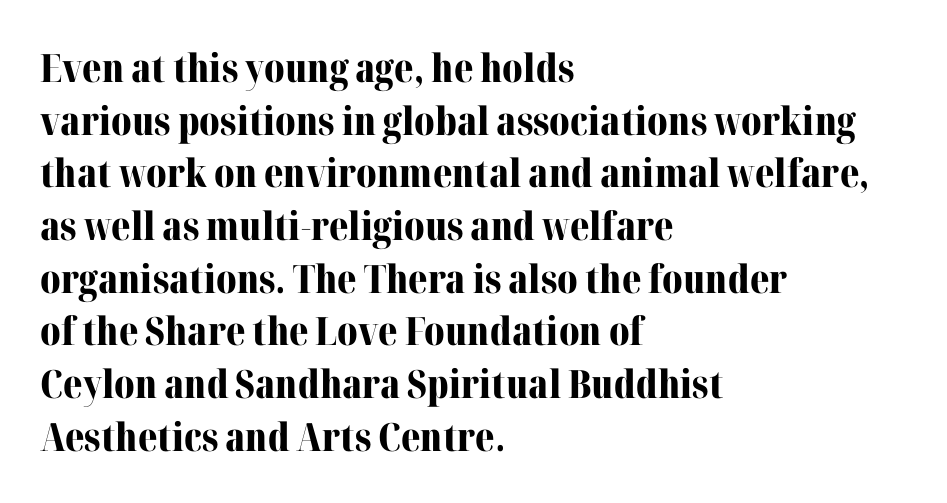
The image shows 39 px bold serif type, upright; set left-aligned, normal line spacing (1.35x), normal letter spacing, not underlined; medium stroke contrast and a medium x-height.
